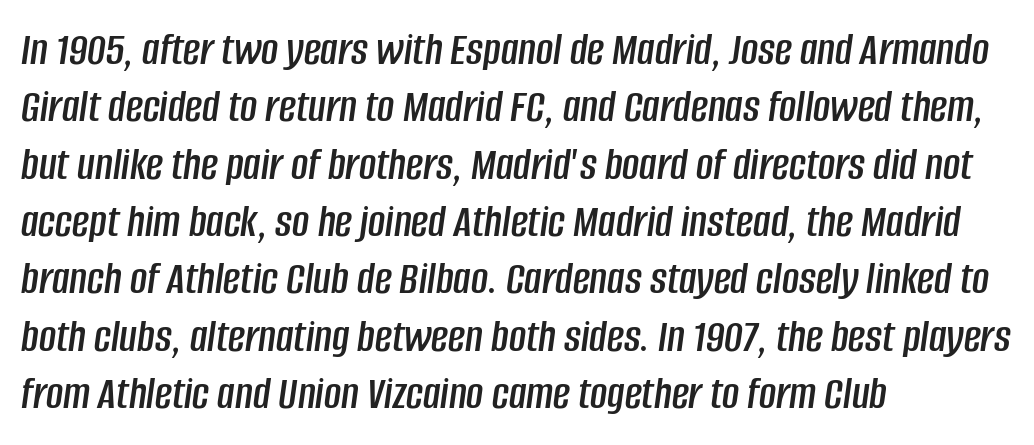
The image shows 47 px condensed type, italic (leaning right); set left-aligned, line spacing 1.22x, normal letter spacing, not underlined; low stroke contrast and a large x-height.
